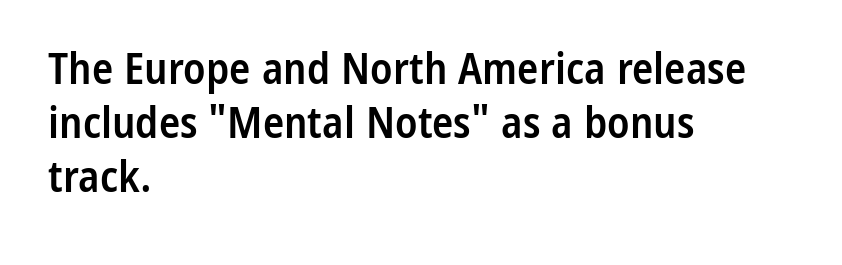
The letters advance in unequal steps, a hallmark of proportional type. The rag falls on the right side of this text block. It's the straight-up-and-down kind of type. The space directly below the letters is spotless. Nope, no serifs anywhere on these letters.
